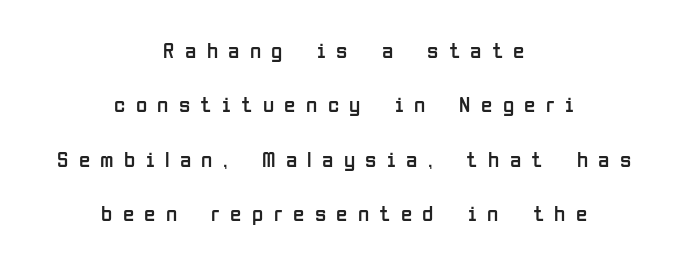
Horizontal alignment here is central, giving a formal, balanced look. No heavy texture on the line: the type isn't bold. Summary of vertical rhythm: relaxed, with wide interline spacing. Has an underline been added? It has not.
